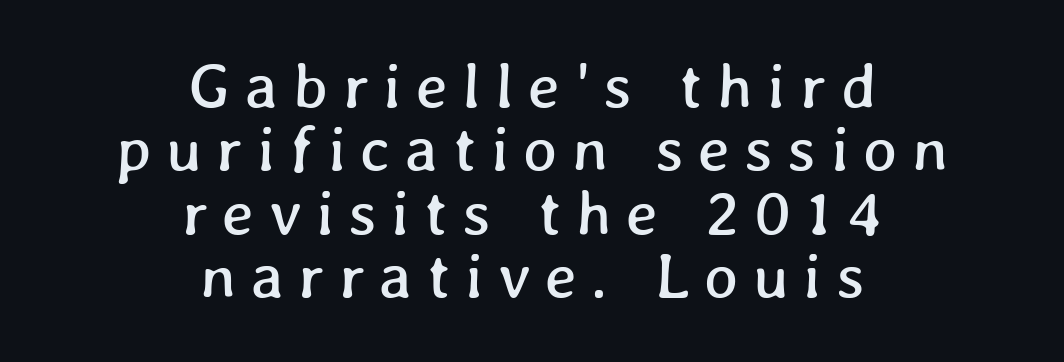
The tracking jumps out immediately: characters are airy and widely separated. The leading is snug, giving the passage a crowded texture. Where is the straight margin? There isn't one; the lines are centered. Here the designer chose a conventional face with non-uniform glyph widths. Unmarked baselines from the first word to the last.
